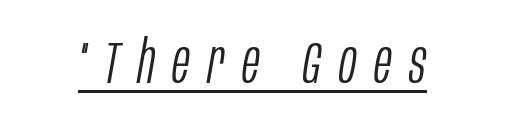
The image shows 59 px light, condensed type, italic (leaning right); set unusually wide letter spacing (+0.3 em), underlined; low stroke contrast and a large x-height.
